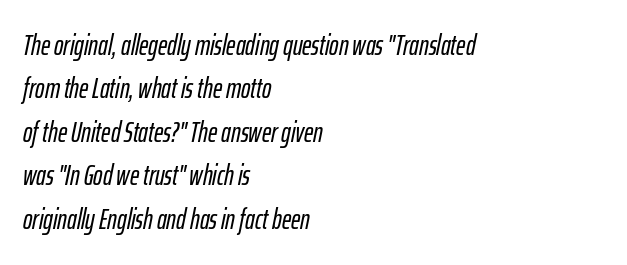
Q: Is the text italic (slanted)? A: Yes, it leans right by about 12 degrees.
Q: Is the text underlined? A: No.
Q: How is the paragraph aligned? A: Left-aligned.
Q: Is the spacing between letters normal or unusually wide? A: Normal.
Q: Is the spacing between lines tight, normal or loose? A: Normal.
Q: Width (condensed, normal, or wide)? A: Condensed.
Q: Stroke contrast? A: Low.
Q: x-height? A: Medium.
Q: Monospaced? A: No.
